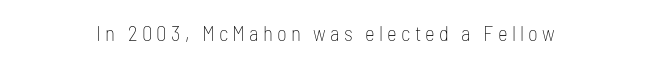
The image shows 21 px text type, upright; set unusually wide letter spacing (+0.2 em), not underlined.
